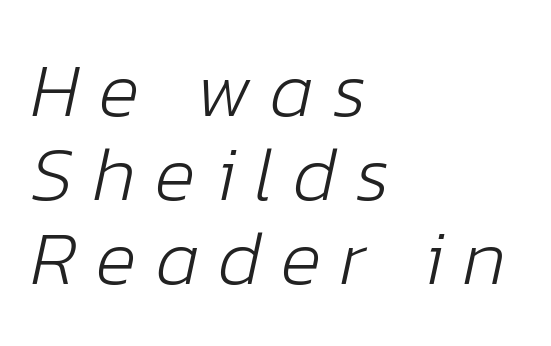
The image shows 77 px light type, italic (leaning right); set left-aligned, tight line spacing (1.09x), unusually wide letter spacing (+0.25 em), not underlined; low stroke contrast and a medium x-height.
